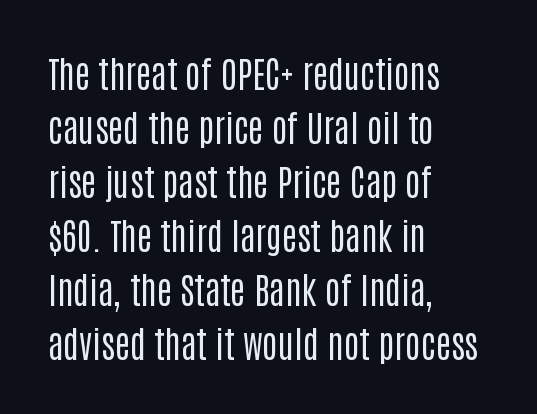
Q: Is the text bold? A: No.
Q: Is the text italic (slanted)? A: No, it is upright.
Q: Is the typeface a serif or a sans-serif typeface? A: Sans-serif.
Q: Is the text underlined? A: No.
Q: How is the paragraph aligned? A: Left-aligned.
Q: Is the spacing between letters normal or unusually wide? A: Normal.
Q: Is the spacing between lines tight, normal or loose? A: Normal.
Q: Width (condensed, normal, or wide)? A: Condensed.
Q: Stroke contrast? A: Low.
Q: x-height? A: Large.
Q: Monospaced? A: No.
